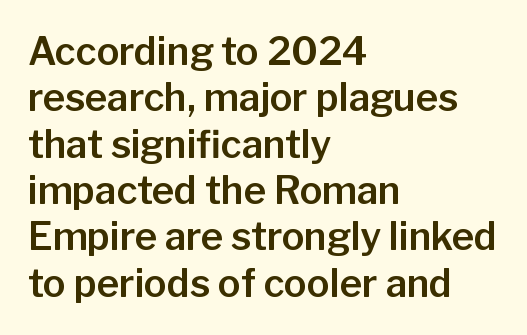
{"serif": "no", "italic": "no", "width": "normal", "stroke_contrast": "low", "x_height": "medium", "monospaced": "no", "underline": "no", "align": "left", "line_spacing_ratio": 1.22, "letter_spacing": "normal", "letter_spacing_em": 0.0, "glyph_px": 38}
